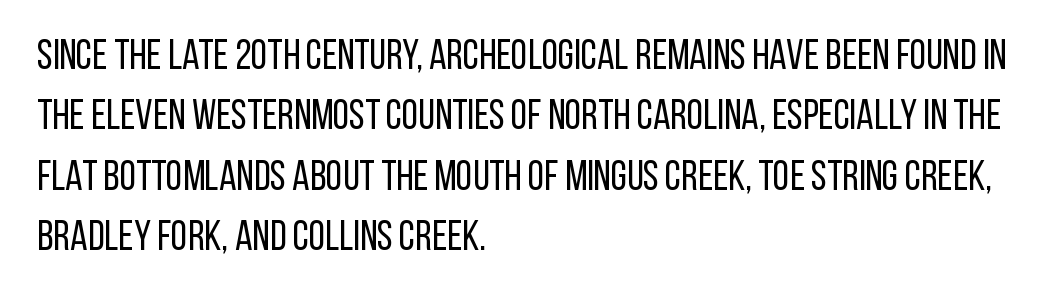
The image shows 42 px regular-weight, condensed sans-serif type, upright; set left-aligned, normal line spacing (1.44x), normal letter spacing, not underlined; low stroke contrast and a large x-height.
